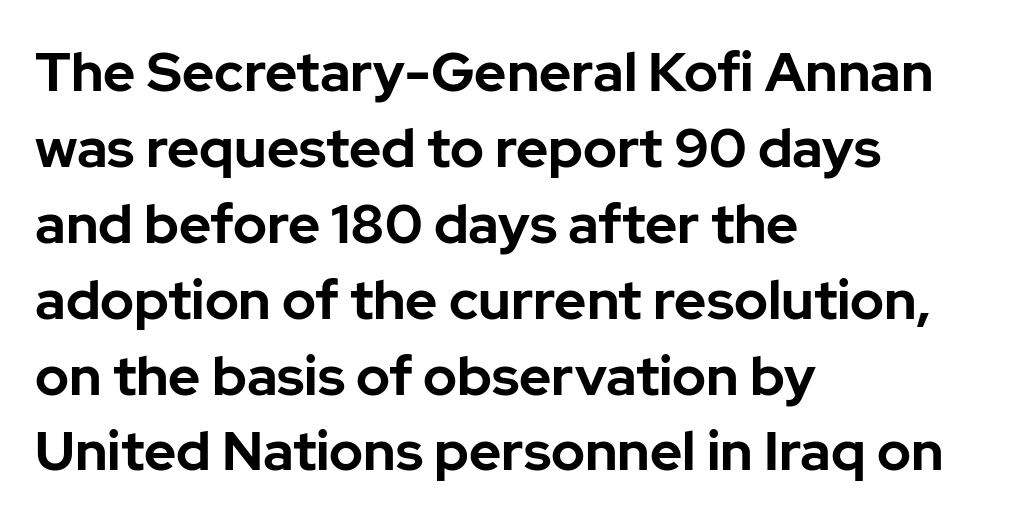
{"serif": "no", "italic": "no", "bold": "yes", "weight": "bold", "width": "normal", "stroke_contrast": "low", "x_height": "medium", "monospaced": "no", "underline": "no", "align": "left", "line_spacing": "normal", "line_spacing_ratio": 1.38, "letter_spacing": "normal", "letter_spacing_em": 0.0, "glyph_px": 55}
